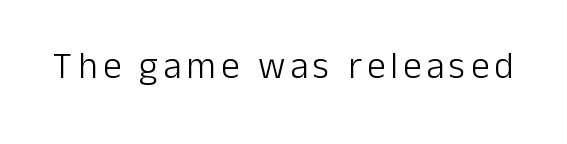
A typesetter would label this face a sans. No word sits above an underline. Upright lettering throughout. Varying glyph widths throughout — classic text-font behaviour. Heft: none added — not bold.
